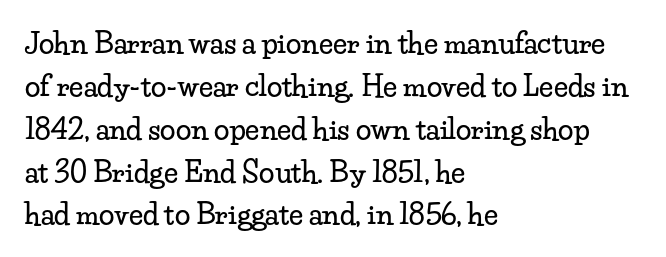
The specimen omits any rule beneath the text block's lines. Each letter's strokes conclude with small projecting serifs. Compared with typical body copy, the letter spacing here is the same. Typeset ragged right — the left edge is the straight one.
